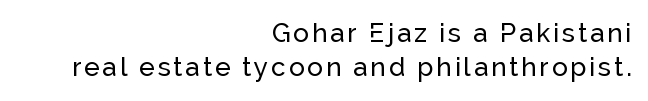
Each new line begins a customary step beneath the previous one. Is the block centered? No — it sits flush against the right margin. A roman cut, with each character standing at attention. The specimen omits any rule beneath the text block's lines.
